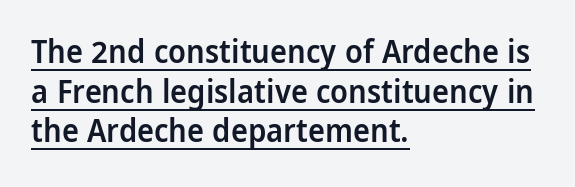
Look at the stroke-to-counter ratio: somewhat heavy, a semibold. This is underlined copy, the kind a proofreader might mark for attention. The typesetter chose a ragged-right arrangement here. Note the varied advance widths — an 'i' is clearly narrower than an 'm'. Glyph-to-glyph distance matches everyday printed text. The type family on display is of the sans-serif kind.
